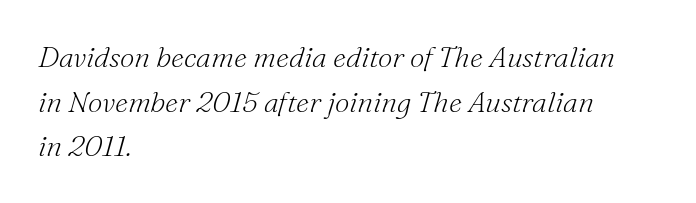
Q: Is the text bold? A: No.
Q: Is the text italic (slanted)? A: Yes, it leans right by about 16 degrees.
Q: Is the typeface a serif or a sans-serif typeface? A: Serif.
Q: Is the text underlined? A: No.
Q: How is the paragraph aligned? A: Left-aligned.
Q: Is the spacing between letters normal or unusually wide? A: Normal.
Q: Is the spacing between lines tight, normal or loose? A: Normal.
Q: Width (condensed, normal, or wide)? A: Normal.
Q: Stroke contrast? A: Medium.
Q: x-height? A: Small.
Q: Monospaced? A: No.
